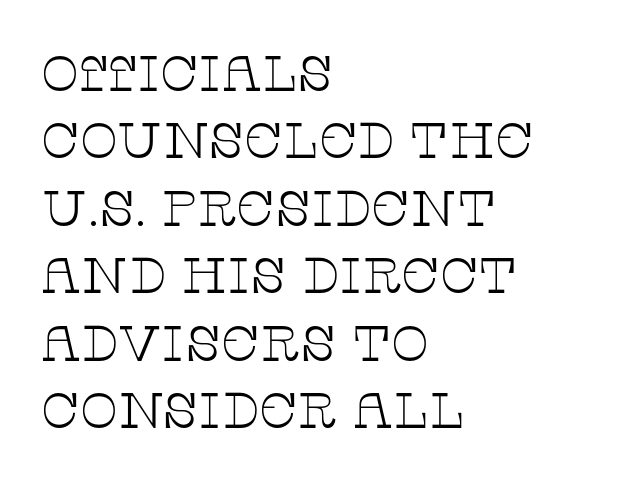
In terms of leading, this rendering sits right in the middle. Letters rest on an invisible, unmarked baseline. Upright lettering throughout. Is the block centered? No — it sits flush against the left margin.
